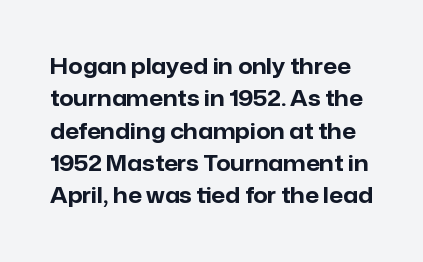
Leading: standard. As a designer I'd log this as weight 700, bold. The passage shown is not underscored anywhere. Every stem runs plumb, perpendicular to the baseline.
